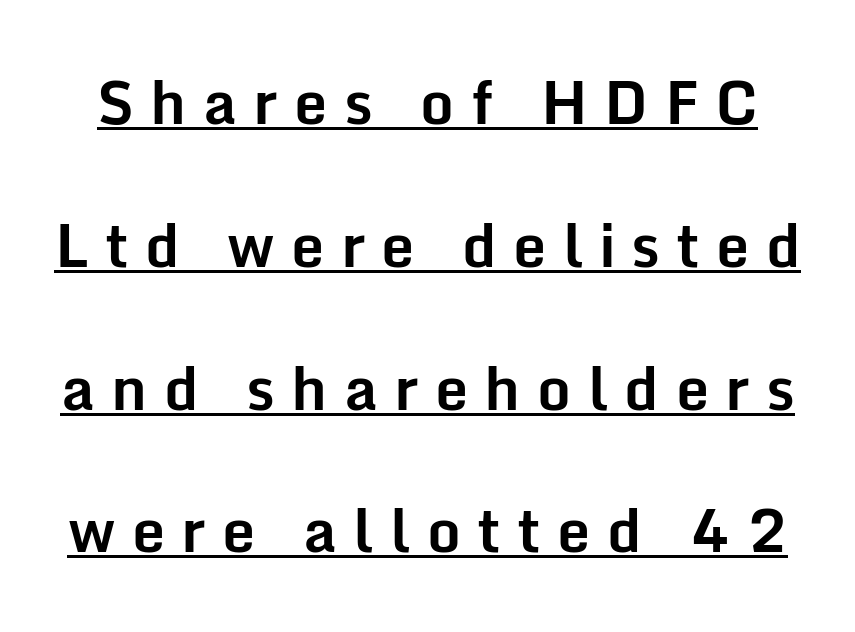
The letters advance in unequal steps, a hallmark of proportional type. You could fit nearly another row in the gap between these rows. Is there an underline? Yes — a line sits under the letters. Each word looks stretched out because of the extra space between its letters. Ascenders rise straight up at ninety degrees. Does the weight exceed regular? Yes, all the way to bold.
